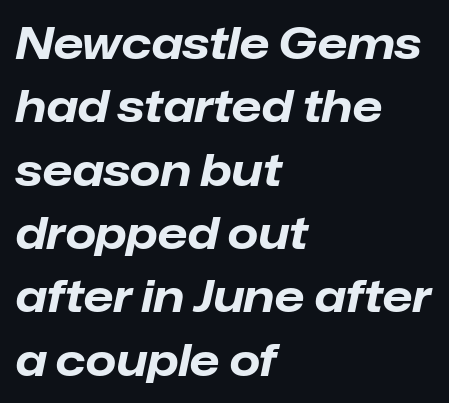
Short and long lines alike share a common starting point at left. These lines carry a lot of weight — the face is fully bold. The lettering tilts uniformly, giving the passage an italic look. Rows of type keep a routine distance in the vertical direction. Looks like regular typesetting: each glyph gets only the width it needs.
